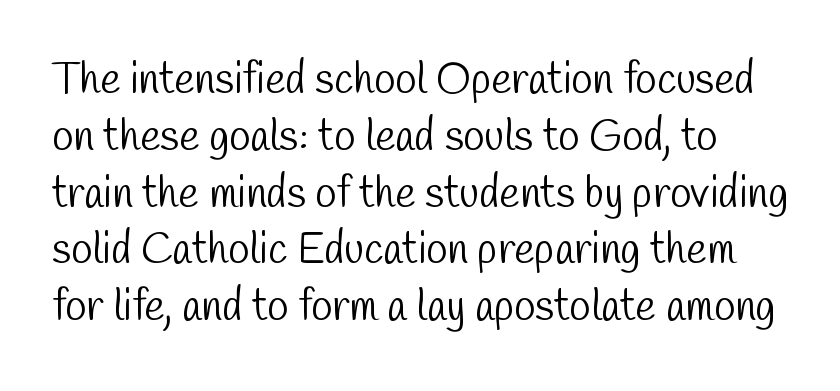
{"serif": "no", "bold": "no", "weight": "light", "width": "condensed", "stroke_contrast": "low", "x_height": "medium", "monospaced": "no", "underline": "no", "line_spacing": "normal", "line_spacing_ratio": 1.32, "letter_spacing": "normal", "letter_spacing_em": 0.0, "glyph_px": 43}
